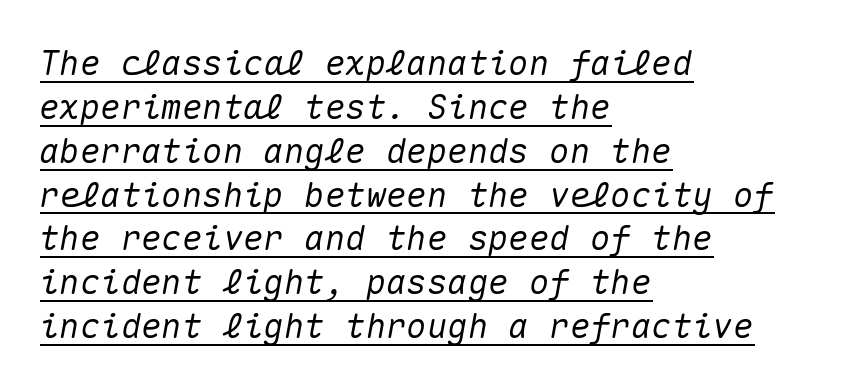
{"italic": "yes", "lean": "right", "slant_degrees": 10, "width": "normal", "stroke_contrast": "medium", "x_height": "medium", "monospaced": "yes", "underline": "yes", "align": "left", "line_spacing": "normal", "line_spacing_ratio": 1.29, "letter_spacing": "normal", "letter_spacing_em": 0.0, "glyph_px": 34}
